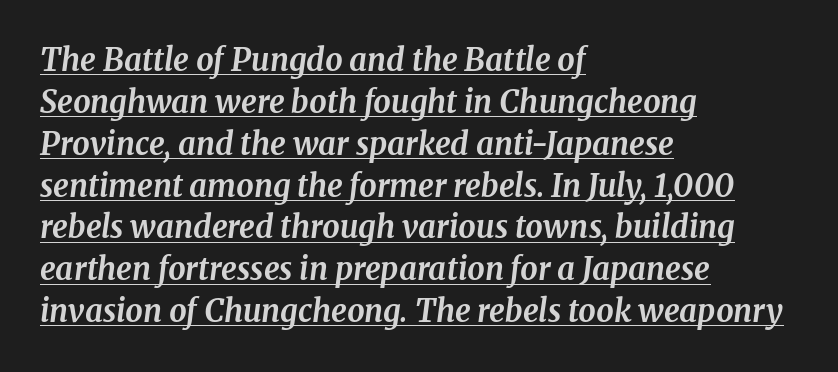
{"serif": "yes", "italic": "yes", "lean": "right", "slant_degrees": 8, "bold": "yes", "weight": "bold", "width": "normal", "stroke_contrast": "medium", "x_height": "medium", "monospaced": "no", "underline": "yes", "align": "left", "line_spacing": "normal", "line_spacing_ratio": 1.35, "letter_spacing": "normal", "letter_spacing_em": 0.0, "glyph_px": 31}
